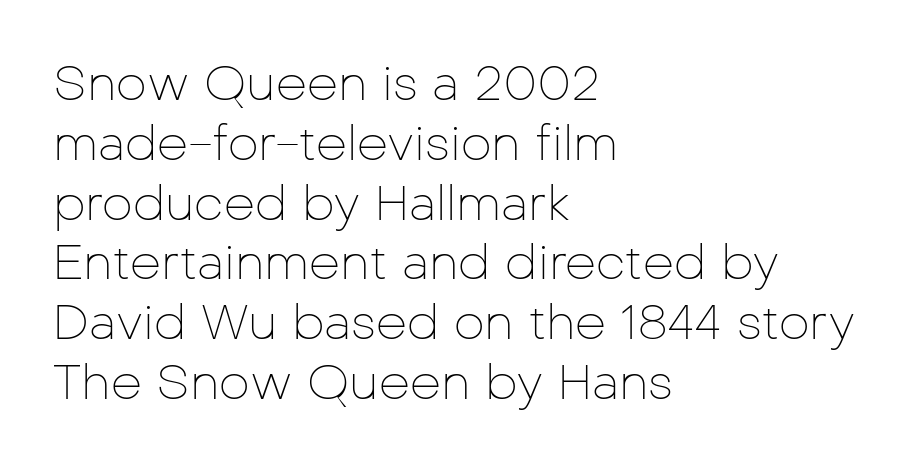
Q: Is the text bold? A: No.
Q: Is the text italic (slanted)? A: No, it is upright.
Q: Is the typeface a serif or a sans-serif typeface? A: Sans-serif.
Q: Is the text underlined? A: No.
Q: How is the paragraph aligned? A: Left-aligned.
Q: Is the spacing between letters normal or unusually wide? A: Normal.
Q: Width (condensed, normal, or wide)? A: Normal.
Q: Stroke contrast? A: Low.
Q: x-height? A: Medium.
Q: Monospaced? A: No.
